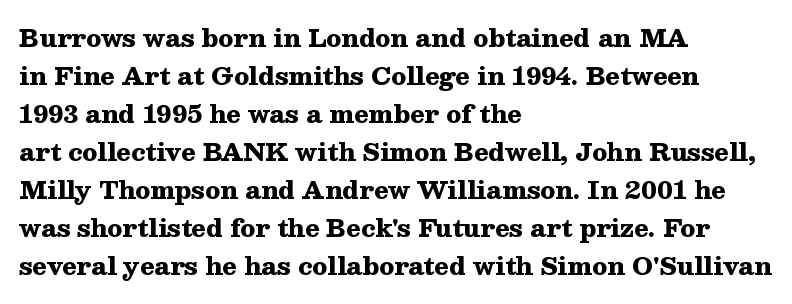
The image shows 24 px bold type, upright; set left-aligned, normal line spacing (1.58x), normal letter spacing, not underlined.
